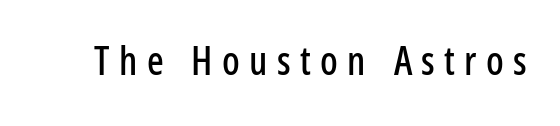
Spacing verdict: proportional, widths tailored to each character. Spacing between characters has been opened up far beyond the box default. The words here are not underlined. This is sans-serif lettering, the kind often seen on screens and signage. The lettering holds an erect, upright posture throughout.
